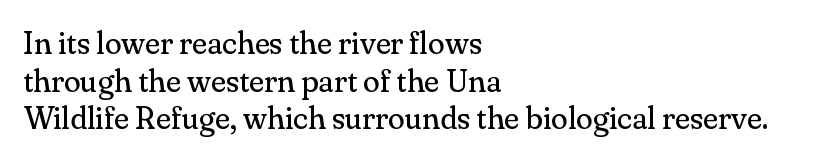
{"serif": "yes", "italic": "no", "bold": "no", "weight": "regular", "width": "normal", "stroke_contrast": "medium", "x_height": "small", "monospaced": "no", "underline": "no", "align": "left", "line_spacing_ratio": 1.21, "letter_spacing": "normal", "letter_spacing_em": 0.0, "glyph_px": 31}
